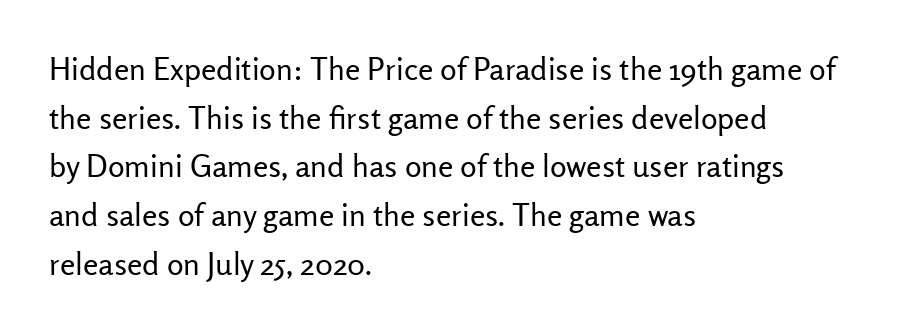
The image shows 31 px regular-weight sans-serif type, upright; set left-aligned, normal line spacing (1.57x), normal letter spacing, not underlined; low stroke contrast and a medium x-height.
